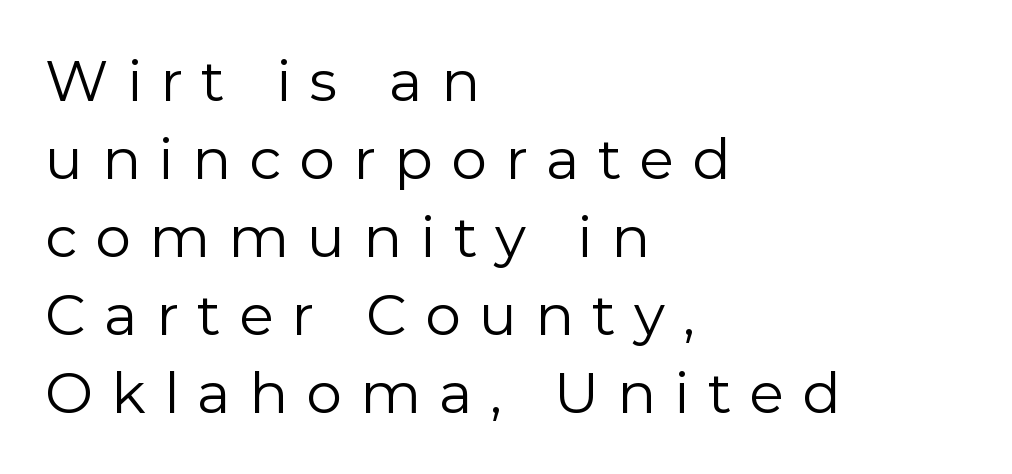
The rendering shows plain stroke endings on the letterforms — a sans-serif design. Plain, unruled lines of type. Caption: multi-line text, flush left, ragged right. Tracking here is generous; glyphs stand well apart from one another.
